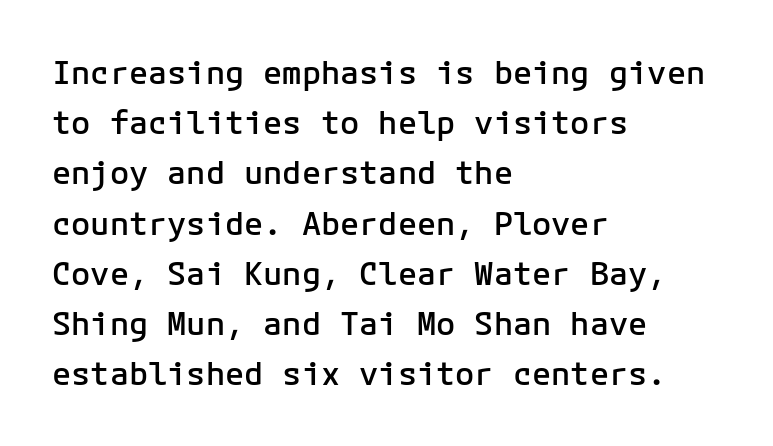
The image shows 32 px semibold sans-serif type, upright, monospaced; set left-aligned, normal line spacing (1.57x), normal letter spacing, not underlined; low stroke contrast and a medium x-height.
